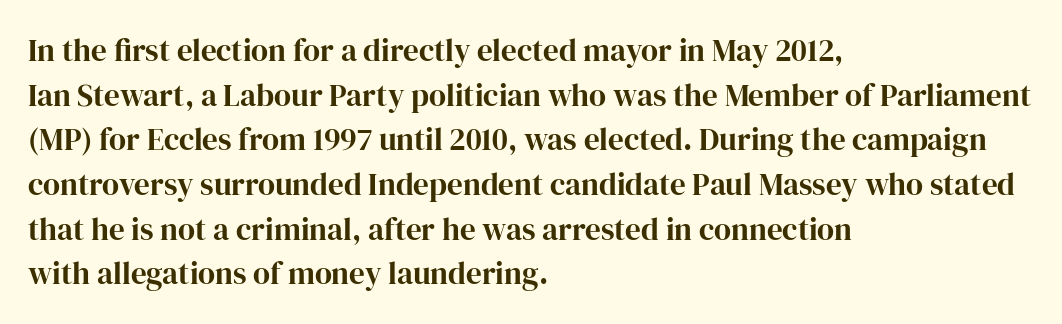
The strip under each line holds only bare page. The horizontal fit of the characters is conventional and even. The passage shown stacks its lines at a standard gap. The passage is arranged the way most books set body copy — flush left. Stroke terminals: seriffed. The letters advance in unequal steps, a hallmark of proportional type.
